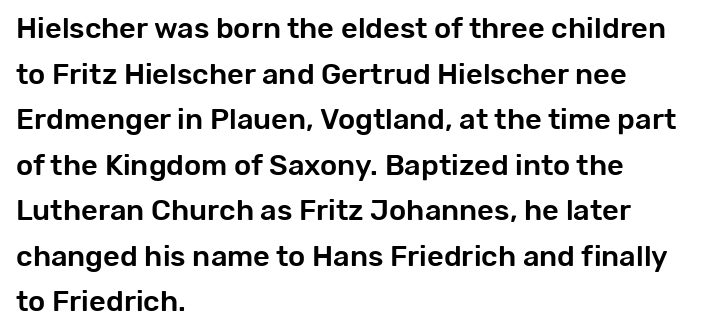
The image shows 29 px sans-serif type, upright; set left-aligned, normal line spacing (1.57x), normal letter spacing, not underlined; low stroke contrast and a medium x-height.
